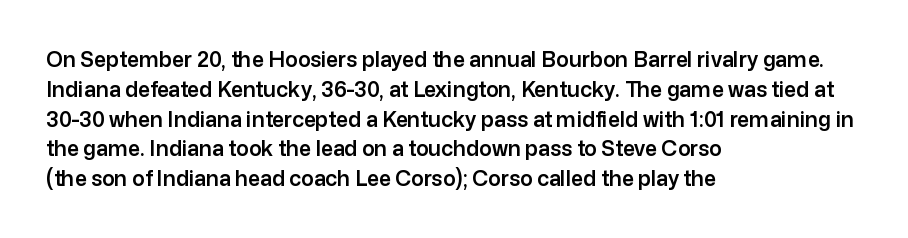
Which margin do the lines hug? The left one — the right edge is uneven. The letters stand upright; this is a roman face. Any mark beneath the type? The region is blank. The space between consecutive lines is moderate. No extra tracking has been applied to these lines.
